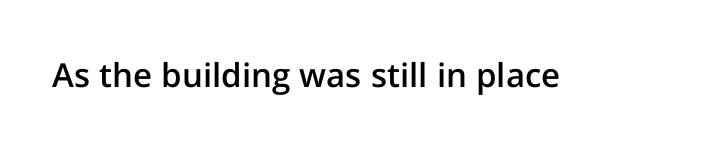
These lines keep a tight, regular rhythm from letter to letter. Do the characters align in a grid? No, the font is proportional. Only glyphs here, with clear space below each row. The font's upright variant was chosen for this text.
